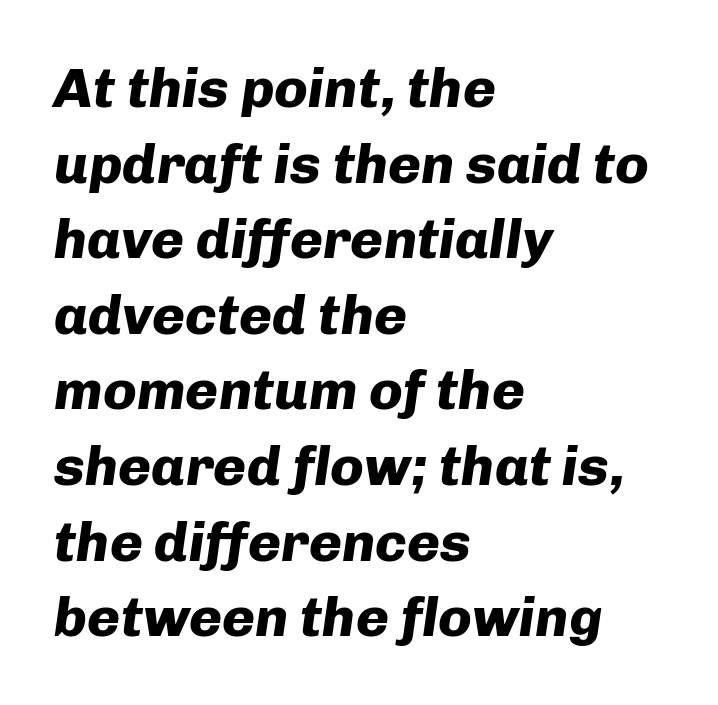
The letterforms sit shoulder to shoulder at normal distance. Which margin do the lines hug? The left one — the right edge is uneven. The lettering tilts uniformly, giving the passage an italic look. The leading is moderate, giving the passage an even texture.
